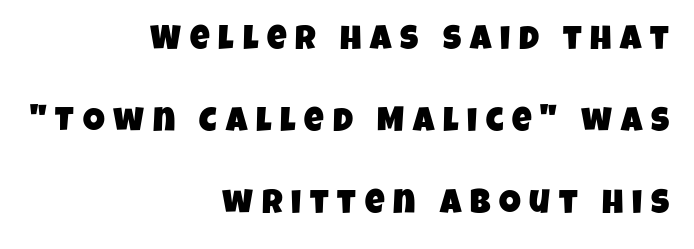
Q: Is the typeface a serif or a sans-serif typeface? A: Sans-serif.
Q: Is the text underlined? A: No.
Q: How is the paragraph aligned? A: Right-aligned.
Q: Is the spacing between letters normal or unusually wide? A: Unusually wide.
Q: Is the spacing between lines tight, normal or loose? A: Loose.
Q: Width (condensed, normal, or wide)? A: Condensed.
Q: Stroke contrast? A: Low.
Q: x-height? A: Large.
Q: Monospaced? A: No.
